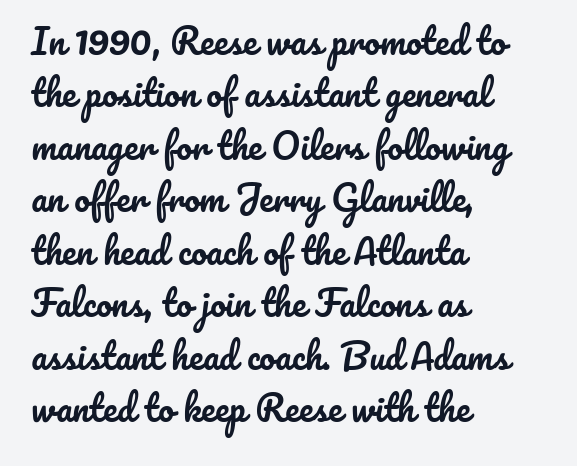
The image shows 35 px text type; set left-aligned, normal line spacing (1.5x), normal letter spacing, not underlined; low stroke contrast and a small x-height.
